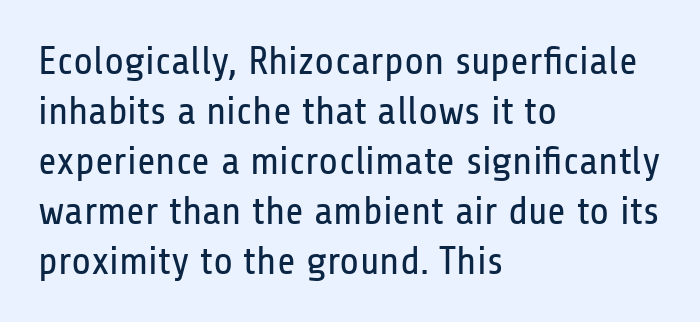
{"serif": "no", "italic": "no", "bold": "no", "weight": "regular", "width": "condensed", "stroke_contrast": "low", "x_height": "medium", "monospaced": "no", "underline": "no", "align": "left", "line_spacing": "normal", "line_spacing_ratio": 1.25, "letter_spacing": "normal", "letter_spacing_em": 0.0, "glyph_px": 40}
